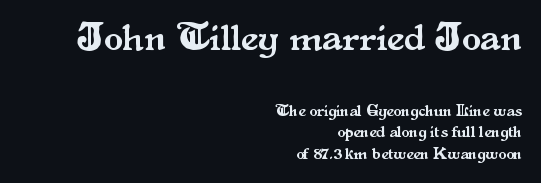
Q: Is the text italic (slanted)? A: No, it is upright.
Q: Is the typeface a serif or a sans-serif typeface? A: Serif.
Q: Is the text underlined? A: No.
Q: How is the paragraph aligned? A: Right-aligned.
Q: Is the spacing between letters normal or unusually wide? A: Normal.
Q: Is the spacing between lines tight, normal or loose? A: Normal.
Q: Which block of text is set in a larger size, the first (top) or the second (bottom)? A: The first (top) one.
Q: Width (condensed, normal, or wide)? A: Normal.
Q: Stroke contrast? A: Medium.
Q: x-height? A: Small.
Q: Monospaced? A: No.
